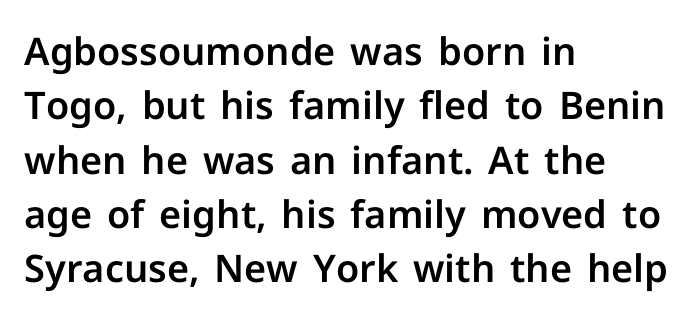
Q: Is the text italic (slanted)? A: No, it is upright.
Q: Is the typeface a serif or a sans-serif typeface? A: Sans-serif.
Q: Is the text underlined? A: No.
Q: How is the paragraph aligned? A: Left-aligned.
Q: Is the spacing between letters normal or unusually wide? A: Normal.
Q: Is the spacing between lines tight, normal or loose? A: Normal.
Q: Width (condensed, normal, or wide)? A: Normal.
Q: Stroke contrast? A: Low.
Q: x-height? A: Medium.
Q: Monospaced? A: No.
